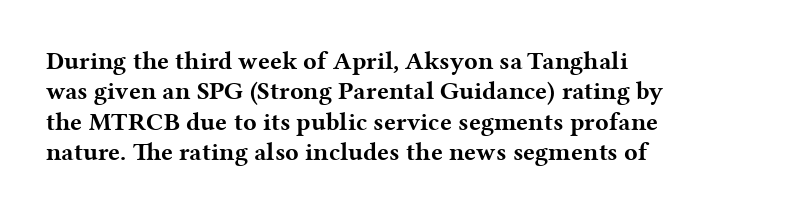
{"italic": "no", "bold": "yes", "underline": "no", "align": "left", "line_spacing_ratio": 1.22, "letter_spacing": "normal", "letter_spacing_em": 0.0, "glyph_px": 25}
